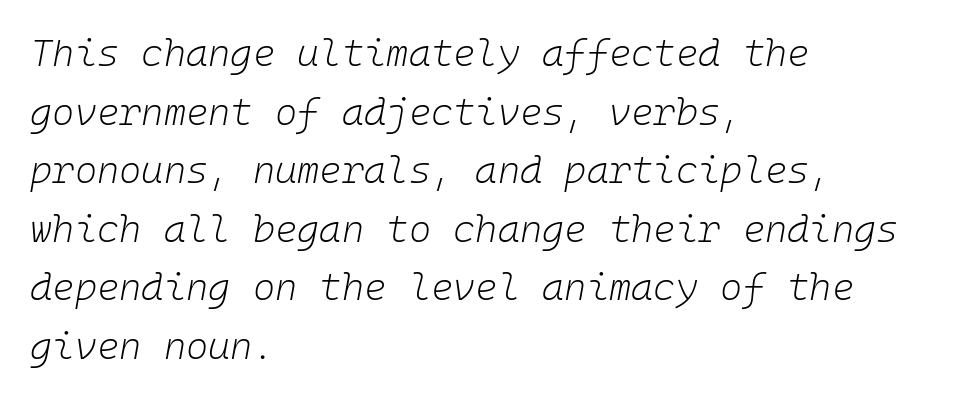
{"italic": "yes", "lean": "right", "slant_degrees": 10, "bold": "no", "weight": "light", "width": "normal", "stroke_contrast": "low", "x_height": "medium", "monospaced": "yes", "underline": "no", "align": "left", "line_spacing": "normal", "line_spacing_ratio": 1.54, "letter_spacing": "normal", "letter_spacing_em": 0.0, "glyph_px": 38}
